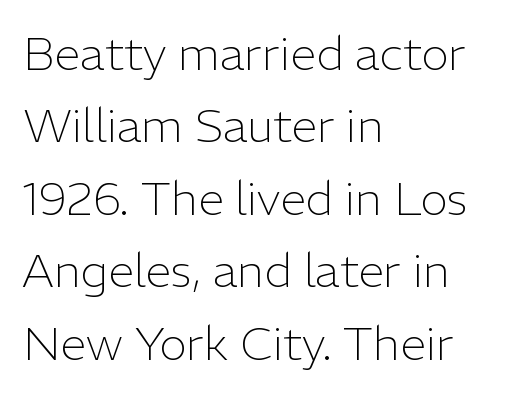
These lines stack with their left ends in a neat column. No letter is thick-stroked: the sample isn't bold. Standard letterfit; no display-style spreading of the glyphs. This is sans-serif lettering, the kind often seen on screens and signage. Descenders are the only things crossing below the line.
